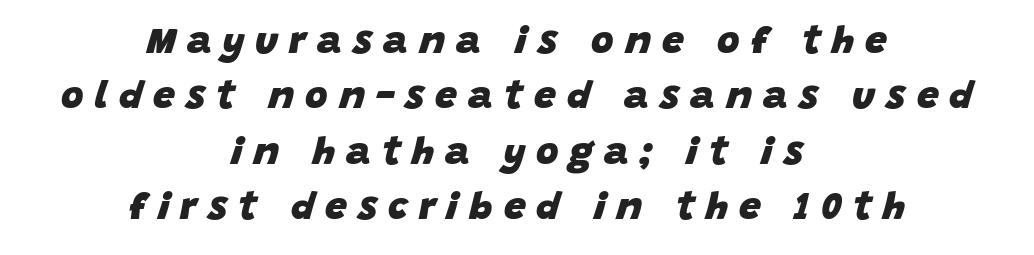
Q: Is the text bold? A: Yes.
Q: Is the text italic (slanted)? A: Yes, it leans right by about 15 degrees.
Q: Is the text underlined? A: No.
Q: How is the paragraph aligned? A: Centered.
Q: Is the spacing between letters normal or unusually wide? A: Unusually wide.
Q: Is the spacing between lines tight, normal or loose? A: Normal.
Q: Width (condensed, normal, or wide)? A: Normal.
Q: Stroke contrast? A: Low.
Q: x-height? A: Large.
Q: Monospaced? A: No.
